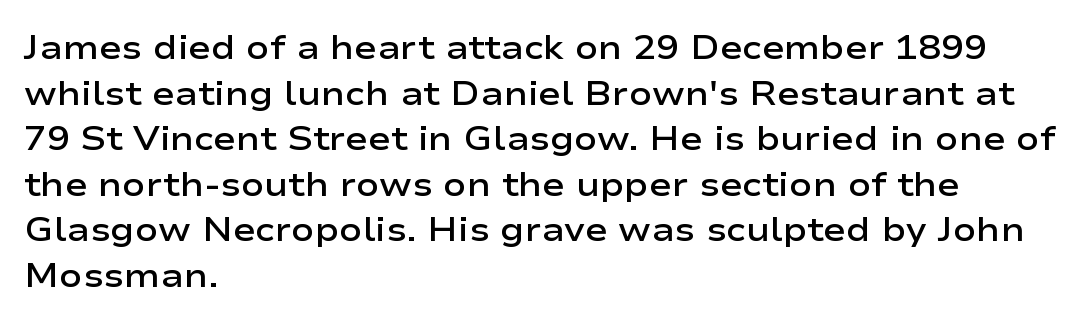
Q: Is the text bold? A: Semi-bold.
Q: Is the text italic (slanted)? A: No, it is upright.
Q: Is the typeface a serif or a sans-serif typeface? A: Sans-serif.
Q: Is the text underlined? A: No.
Q: How is the paragraph aligned? A: Left-aligned.
Q: Is the spacing between letters normal or unusually wide? A: Normal.
Q: Is the spacing between lines tight, normal or loose? A: Normal.
Q: Width (condensed, normal, or wide)? A: Wide.
Q: Stroke contrast? A: Low.
Q: x-height? A: Medium.
Q: Monospaced? A: No.
